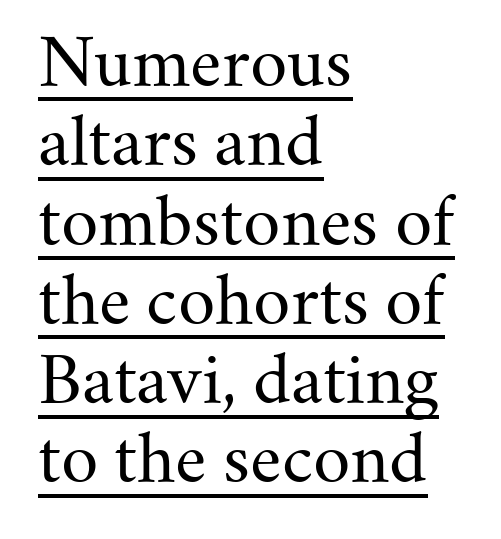
Does the type have serifs? Yes, each stem ends in a small foot. Which margin do the lines hug? The left one — the right edge is uneven. The font's upright variant was chosen for this text. Underlined type.
